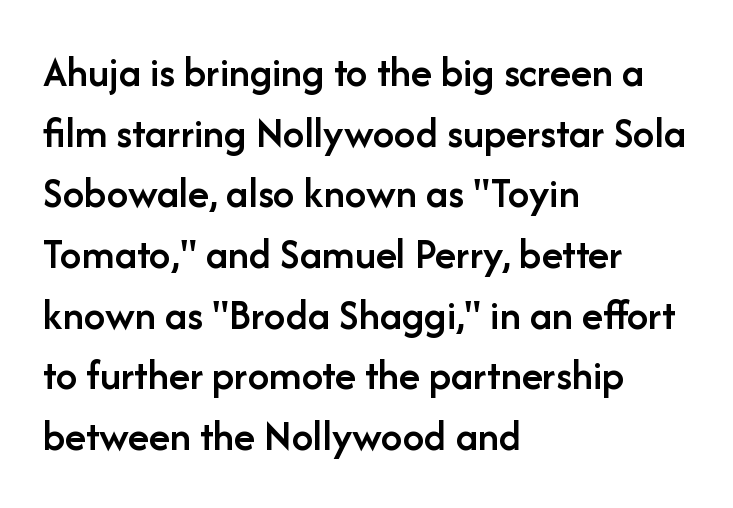
The image shows 43 px semibold sans-serif type, upright; set left-aligned, normal line spacing (1.41x), normal letter spacing, not underlined; low stroke contrast and a medium x-height.
